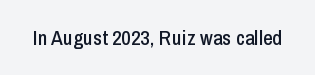
{"italic": "no", "underline": "no", "letter_spacing": "normal", "letter_spacing_em": 0.0, "glyph_px": 21}
